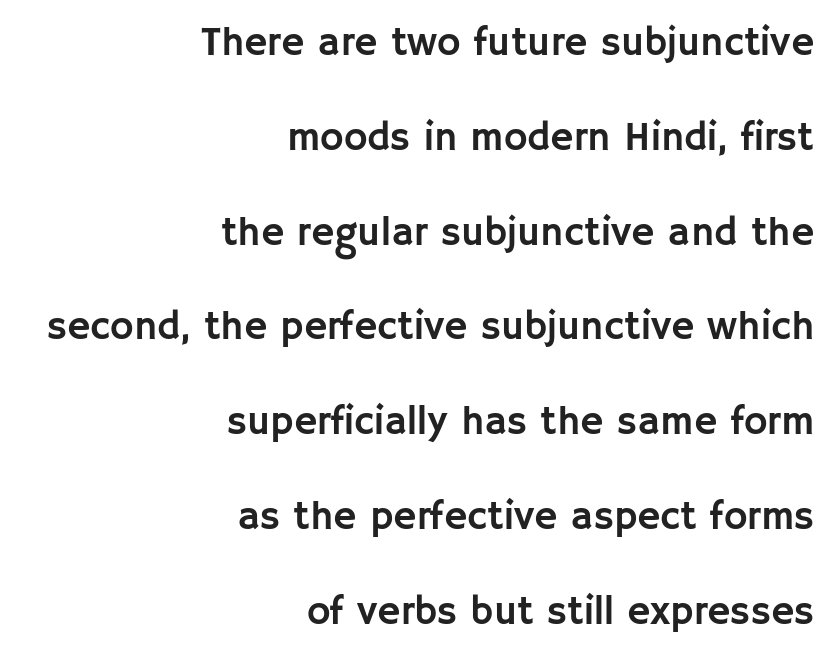
The image shows 40 px sans-serif type, upright; set right-aligned, loose line spacing (2.37x), normal letter spacing, not underlined; low stroke contrast and a large x-height.
